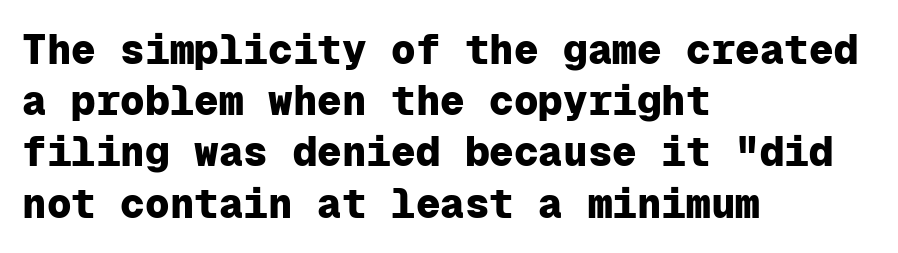
{"serif": "no", "italic": "no", "bold": "yes", "weight": "heavy", "width": "normal", "stroke_contrast": "low", "x_height": "medium", "monospaced": "yes", "underline": "no", "align": "left", "line_spacing": "normal", "line_spacing_ratio": 1.25, "letter_spacing": "normal", "letter_spacing_em": 0.0, "glyph_px": 41}
